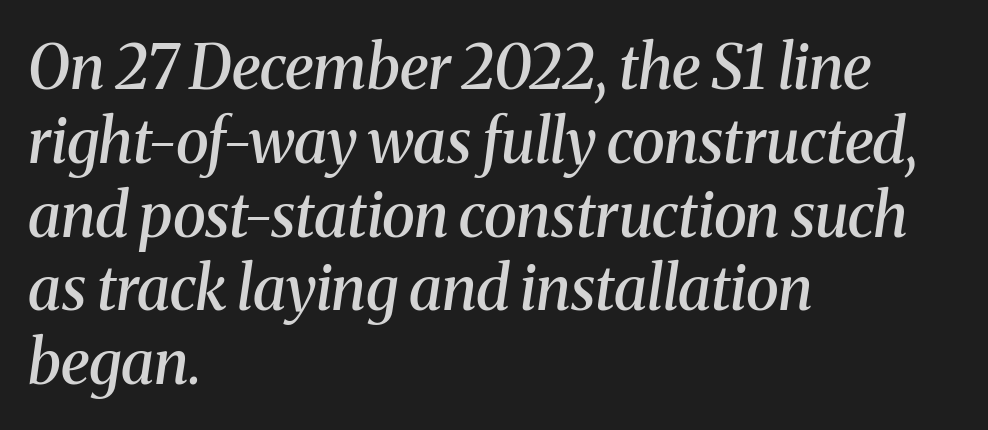
Q: Is the text bold? A: Semi-bold.
Q: Is the text italic (slanted)? A: Yes, it leans right by about 8 degrees.
Q: Is the typeface a serif or a sans-serif typeface? A: Serif.
Q: Is the text underlined? A: No.
Q: How is the paragraph aligned? A: Left-aligned.
Q: Is the spacing between letters normal or unusually wide? A: Normal.
Q: Width (condensed, normal, or wide)? A: Normal.
Q: Stroke contrast? A: Medium.
Q: x-height? A: Medium.
Q: Monospaced? A: No.
